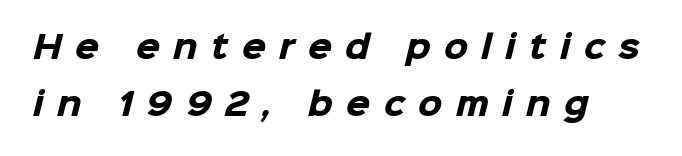
Q: Is the text bold? A: Yes.
Q: Is the typeface a serif or a sans-serif typeface? A: Sans-serif.
Q: Is the text underlined? A: No.
Q: Is the spacing between letters normal or unusually wide? A: Unusually wide.
Q: Width (condensed, normal, or wide)? A: Normal.
Q: Stroke contrast? A: Low.
Q: x-height? A: Medium.
Q: Monospaced? A: No.
